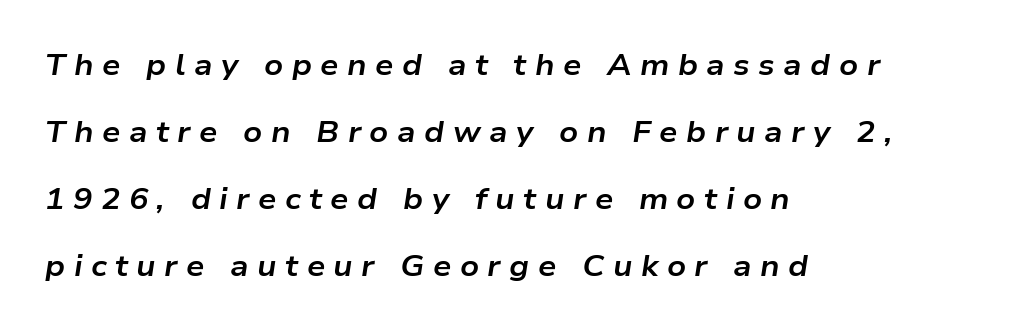
{"italic": "yes", "lean": "right", "slant_degrees": 9, "bold": "yes", "weight": "bold", "width": "wide", "stroke_contrast": "low", "x_height": "medium", "monospaced": "no", "underline": "no", "align": "left", "line_spacing": "loose", "line_spacing_ratio": 2.31, "letter_spacing": "wide", "letter_spacing_em": 0.29, "glyph_px": 29}
